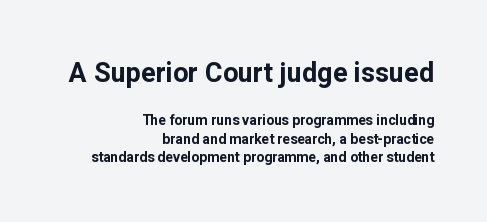
Bigger letters appear in the top chunk; the bottom chunk is reduced. The font's upright variant was chosen for this text. Leading matches the norm, producing a regular column. Typeset ragged left — the right edge is the straight one.
